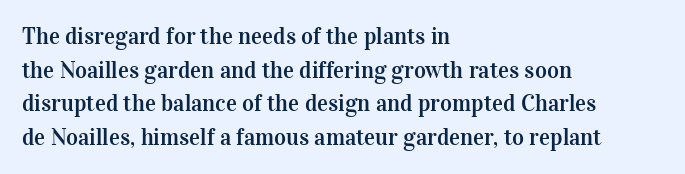
Q: Is the text italic (slanted)? A: No, it is upright.
Q: Is the text underlined? A: No.
Q: How is the paragraph aligned? A: Left-aligned.
Q: Is the spacing between letters normal or unusually wide? A: Normal.
Q: Is the spacing between lines tight, normal or loose? A: Normal.
